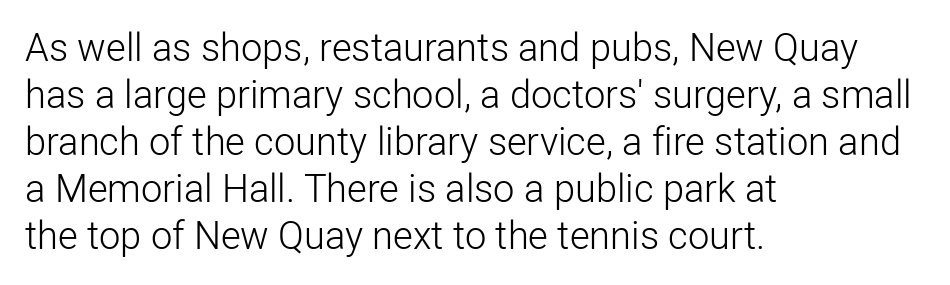
A typesetter would call this proportional, since set widths differ per character. This sample uses a sans-serif face. Characters remain perfectly vertical along every line. Descenders are the only things crossing below the line.
